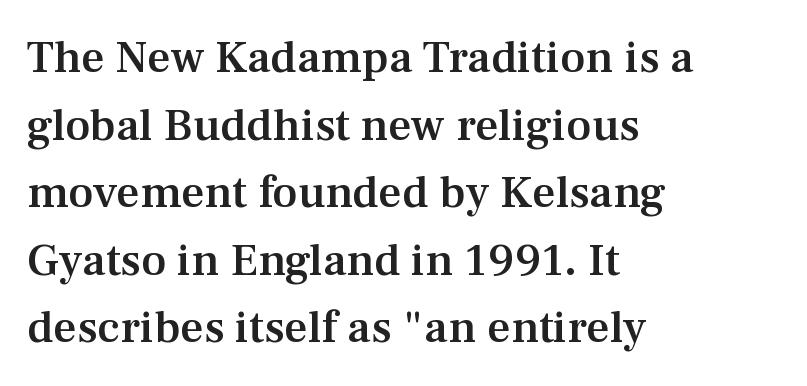
Tracking here is standard; glyphs follow each other at the usual distance. Observe the serifs anchoring each vertical stroke in this sample. A typesetter would mark this as roman, not italic. Casual observation: everything's shoved over to the left.
